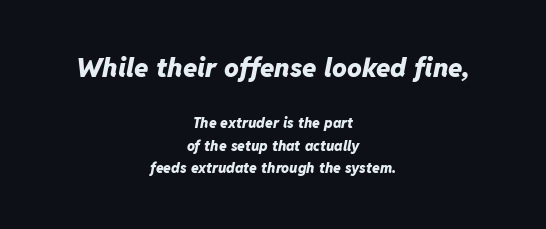
{"italic": "yes", "lean": "right", "slant_degrees": 11, "bold": "yes", "underline": "no", "align": "center", "line_spacing": "normal", "line_spacing_ratio": 1.62, "letter_spacing": "normal", "letter_spacing_em": 0.0, "larger_block": "first", "size_ratio": 1.86, "glyph_px": 26}
